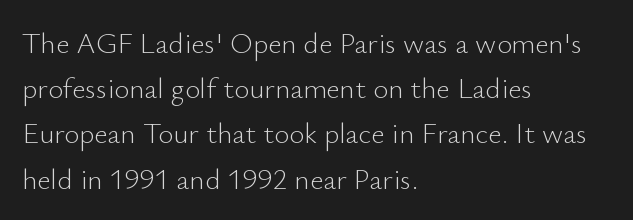
Q: Is the text bold? A: No.
Q: Is the text italic (slanted)? A: No, it is upright.
Q: Is the typeface a serif or a sans-serif typeface? A: Sans-serif.
Q: Is the text underlined? A: No.
Q: How is the paragraph aligned? A: Left-aligned.
Q: Is the spacing between letters normal or unusually wide? A: Normal.
Q: Is the spacing between lines tight, normal or loose? A: Normal.
Q: Width (condensed, normal, or wide)? A: Normal.
Q: Stroke contrast? A: Low.
Q: x-height? A: Small.
Q: Monospaced? A: No.
